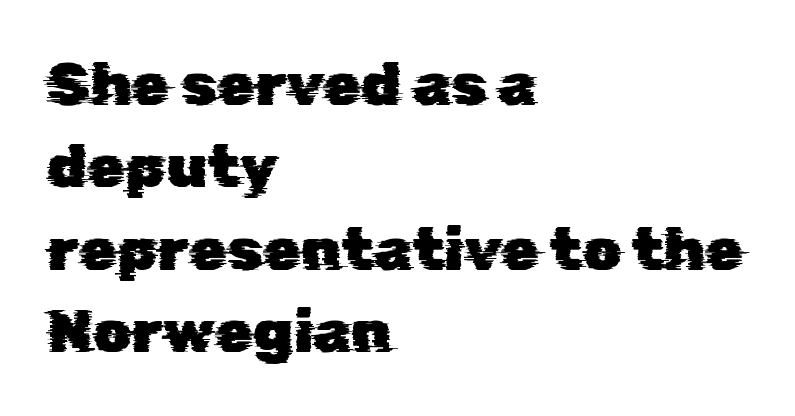
Q: Is the typeface a serif or a sans-serif typeface? A: Sans-serif.
Q: Is the text underlined? A: No.
Q: How is the paragraph aligned? A: Left-aligned.
Q: Is the spacing between letters normal or unusually wide? A: Normal.
Q: Is the spacing between lines tight, normal or loose? A: Normal.
Q: Width (condensed, normal, or wide)? A: Normal.
Q: Stroke contrast? A: Low.
Q: x-height? A: Medium.
Q: Monospaced? A: No.
